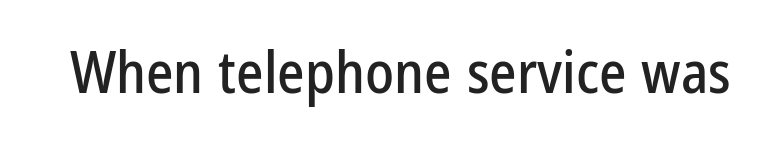
The specimen reads as upright at a glance. Words appear dense and cohesive because spacing is normal. A bare baseline throughout the passage. Proportional: the letters do not fall into vertical columns. A typesetter would label this face a sans.
